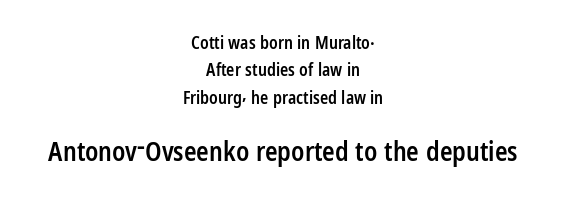
{"italic": "no", "bold": "semi", "underline": "no", "align": "center", "line_spacing": "normal", "line_spacing_ratio": 1.61, "letter_spacing": "normal", "letter_spacing_em": 0.0, "larger_block": "second", "size_ratio": 1.53, "glyph_px": 26}
